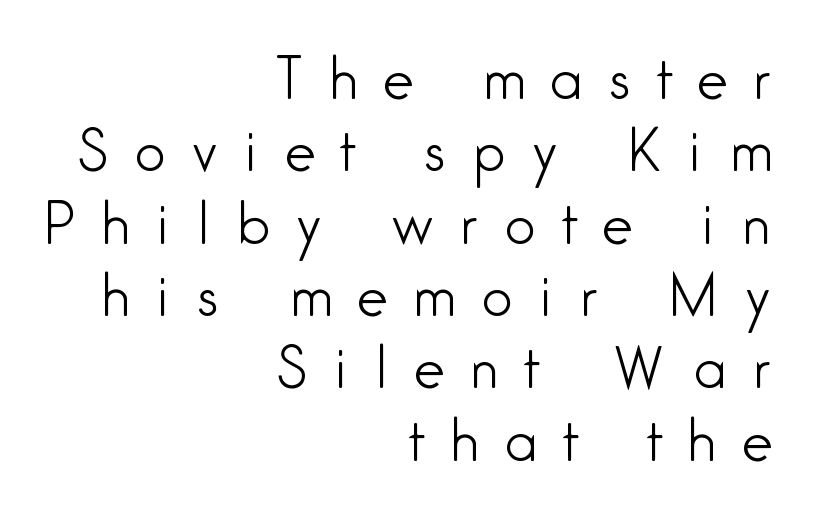
The image shows 54 px light, condensed sans-serif type, upright; set right-aligned, normal line spacing (1.34x), unusually wide letter spacing (+0.5 em), not underlined; low stroke contrast and a medium x-height.
